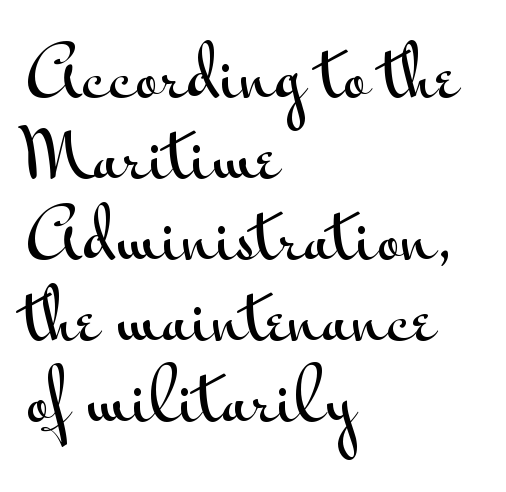
Q: Is the text italic (slanted)? A: Yes.
Q: Is the typeface a serif or a sans-serif typeface? A: Sans-serif.
Q: Is the text underlined? A: No.
Q: How is the paragraph aligned? A: Left-aligned.
Q: Is the spacing between letters normal or unusually wide? A: Normal.
Q: Width (condensed, normal, or wide)? A: Wide.
Q: Stroke contrast? A: Medium.
Q: x-height? A: Small.
Q: Monospaced? A: No.
